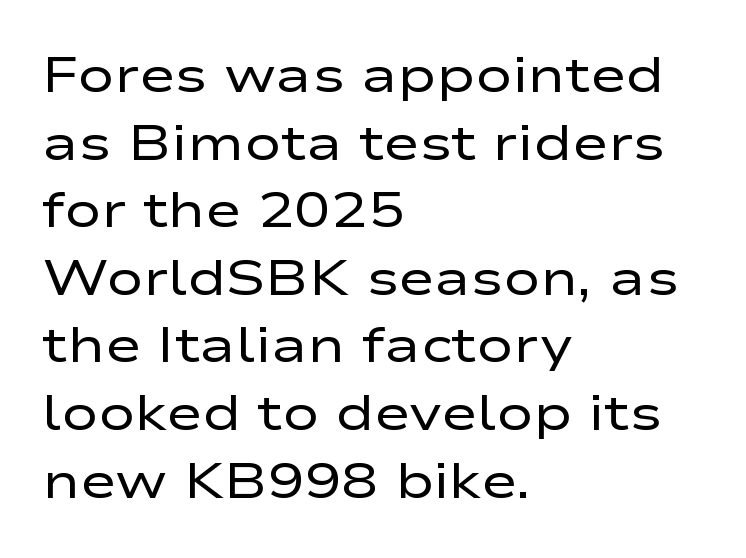
The image shows 49 px regular-weight, wide sans-serif type, upright; set left-aligned, normal line spacing (1.38x), normal letter spacing, not underlined; low stroke contrast and a medium x-height.
